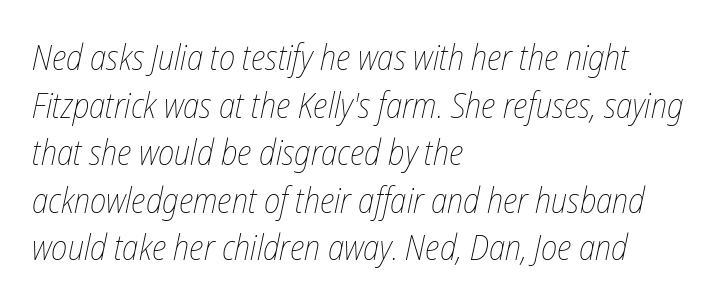
The face looks like a standard text weight, possibly lighter. Characters are canted at an angle relative to the baseline's perpendicular. The passage shown stacks its lines at a standard gap. Here the designer chose a conventional face with non-uniform glyph widths.
